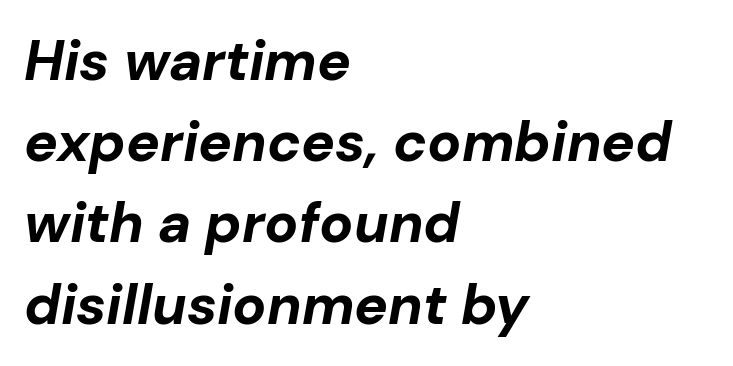
No extra tracking has been applied to these lines. Notice how the stems are inclined rather than vertical — that's the hallmark of italics. The zone under the glyphs is completely vacant. Vertical spacing — default. You'd pick this weight for a headline — it's a proper bold. One-word summary of the alignment: left.
